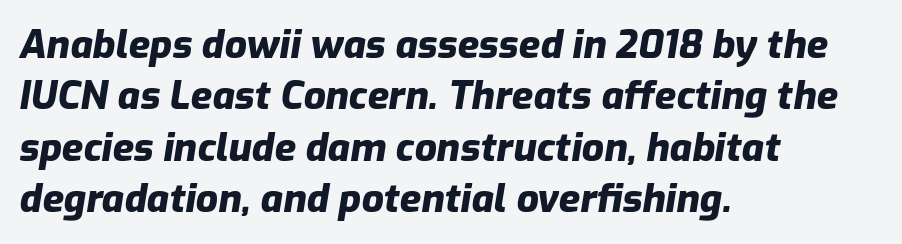
Look at the stroke-to-counter ratio: heavy, a bold. Characters follow at the spacing the type designer built in. Characters are canted at an angle relative to the baseline's perpendicular. The setting favours the left margin, as ordinary paragraphs usually do. Here the designer chose a conventional face with non-uniform glyph widths. Honestly, the row spacing looks completely unremarkable.
